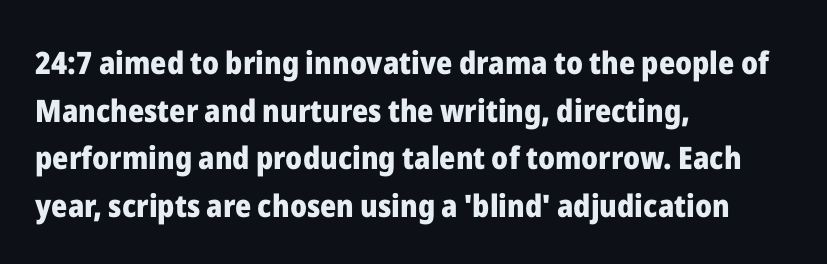
The letters stand straight up with perfectly vertical stems. This block has exactly the height ordinary leading produces. The letterforms sit shoulder to shoulder at normal distance. Letterform terminals end flat and unadorned throughout the passage. Emphasis by weight is at full strength: bold. Do the characters align in a grid? No, the font is proportional.
